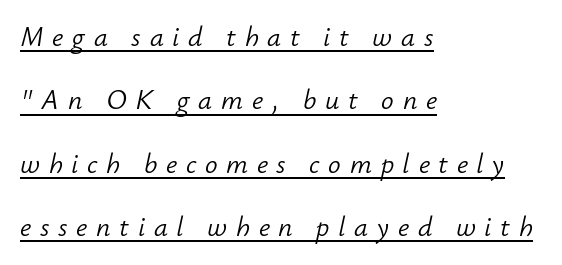
The image shows 28 px light type, italic (leaning right); set left-aligned, loose line spacing (2.26x), unusually wide letter spacing (+0.31 em), underlined; low stroke contrast and a small x-height.
